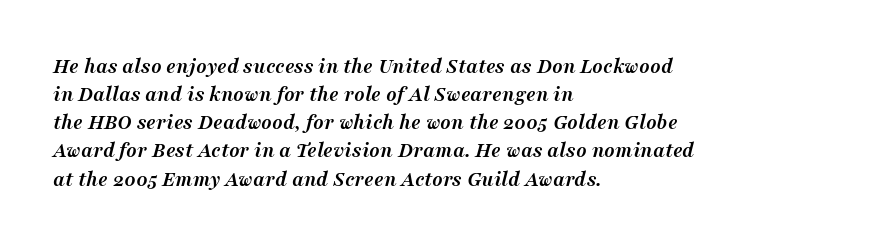
These lines sit exactly where default settings would place them. You can tell it's italic because the verticals aren't actually vertical. Casual observation: everything's shoved over to the left. The baseline area is clear. No extra tracking has been applied to these lines. Its strokes are broad and dark, the hallmark of bold type.
